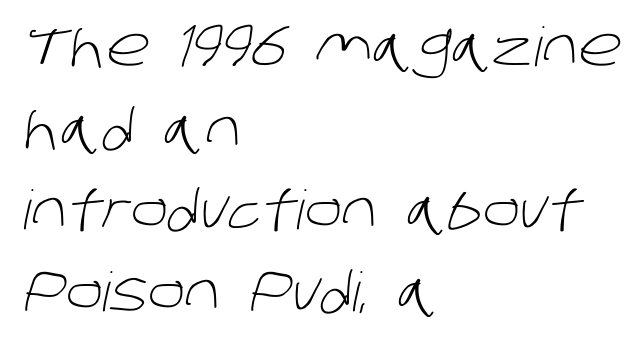
{"serif": "no", "bold": "no", "weight": "light", "width": "normal", "stroke_contrast": "low", "x_height": "large", "monospaced": "no", "underline": "no", "align": "left", "line_spacing": "normal", "line_spacing_ratio": 1.51, "letter_spacing": "normal", "letter_spacing_em": 0.0, "glyph_px": 54}
